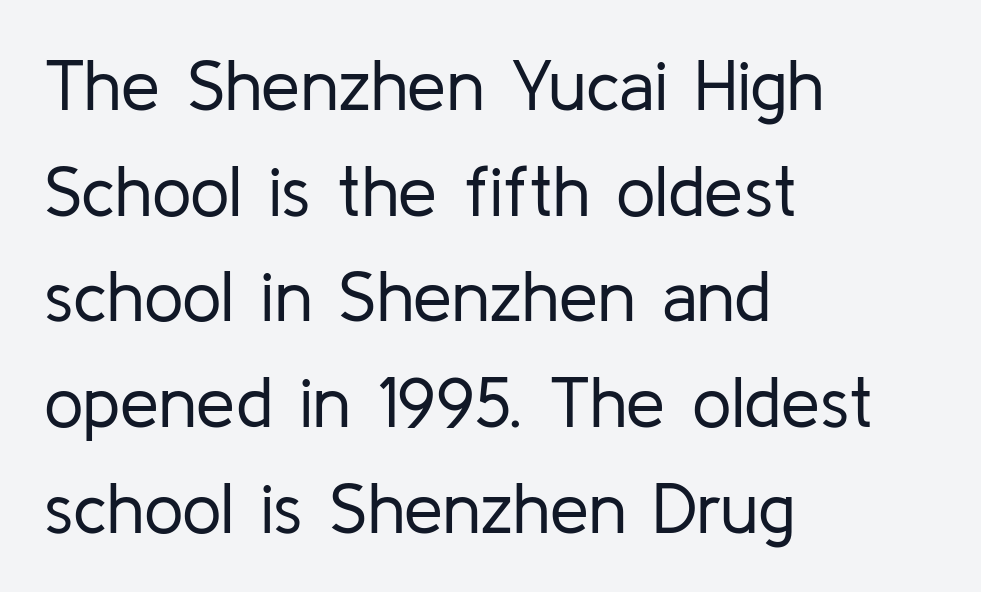
Q: Is the text bold? A: No.
Q: Is the text italic (slanted)? A: No, it is upright.
Q: Is the typeface a serif or a sans-serif typeface? A: Sans-serif.
Q: Is the text underlined? A: No.
Q: How is the paragraph aligned? A: Left-aligned.
Q: Is the spacing between letters normal or unusually wide? A: Normal.
Q: Is the spacing between lines tight, normal or loose? A: Normal.
Q: Width (condensed, normal, or wide)? A: Normal.
Q: Stroke contrast? A: Low.
Q: x-height? A: Medium.
Q: Monospaced? A: No.
